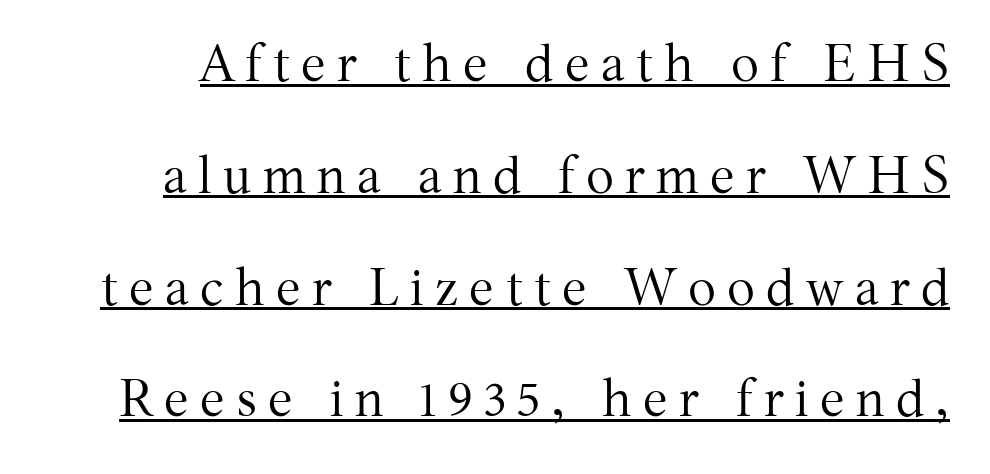
Q: Is the text bold? A: No.
Q: Is the text italic (slanted)? A: No, it is upright.
Q: Is the typeface a serif or a sans-serif typeface? A: Serif.
Q: Is the text underlined? A: Yes.
Q: Is the spacing between letters normal or unusually wide? A: Unusually wide.
Q: Is the spacing between lines tight, normal or loose? A: Loose.
Q: Width (condensed, normal, or wide)? A: Normal.
Q: Stroke contrast? A: Medium.
Q: x-height? A: Medium.
Q: Monospaced? A: No.
